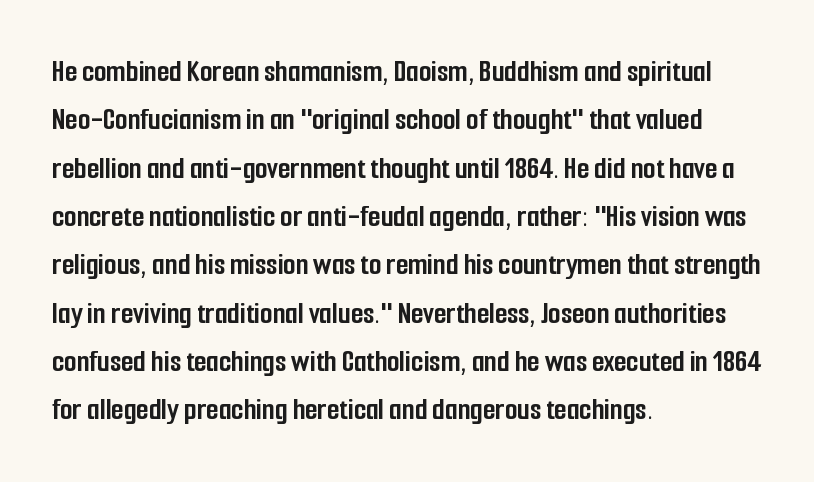
The font is running at its bold setting. Honestly, the letter spacing is just normal — you wouldn't notice it. Which margin do the lines hug? The left one — the right edge is uneven. Here the designer chose a conventional face with non-uniform glyph widths. Every character sits straight up, as roman type does.
